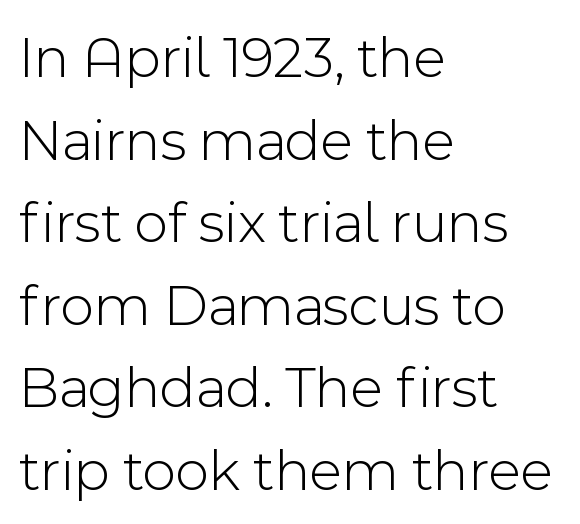
The letters sit at their default tracking, neither squeezed nor spread. Regarding serifs, this sample does without them. Ink coverage per letter is moderate at most. Unlike italic type, these characters show no tilt at all. Bare-footed words on every line. Whoever set this chose a conventional vertical rhythm.
